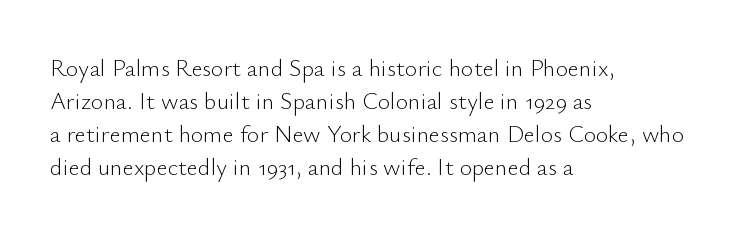
The image shows 24 px text type, upright; set left-aligned, normal line spacing (1.37x), normal letter spacing, not underlined.
